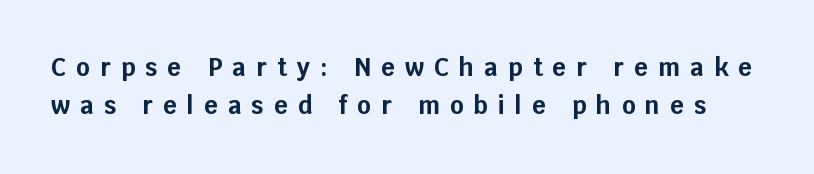
The image shows 24 px bold type, upright; set normal line spacing (1.6x), unusually wide letter spacing (+0.42 em), not underlined.
